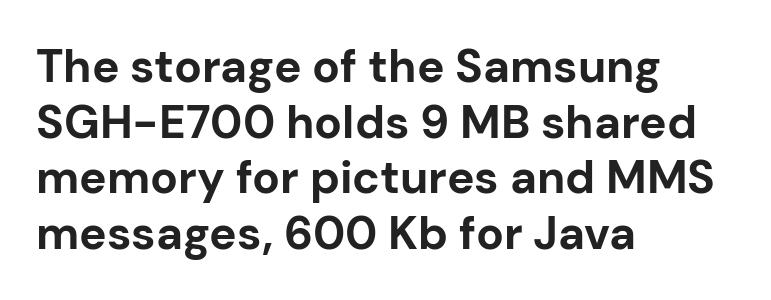
If you drew a ruler down the left edge, every line would touch it. Does the weight exceed regular? Yes, all the way to bold. The letters sit at their default tracking, neither squeezed nor spread. Looks like regular typesetting: each glyph gets only the width it needs.
